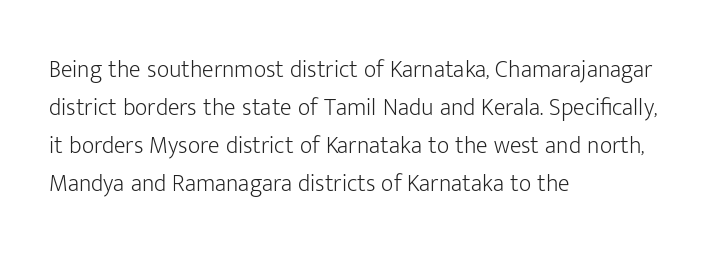
The image shows 24 px text type, upright; set left-aligned, normal line spacing (1.59x), normal letter spacing, not underlined.
